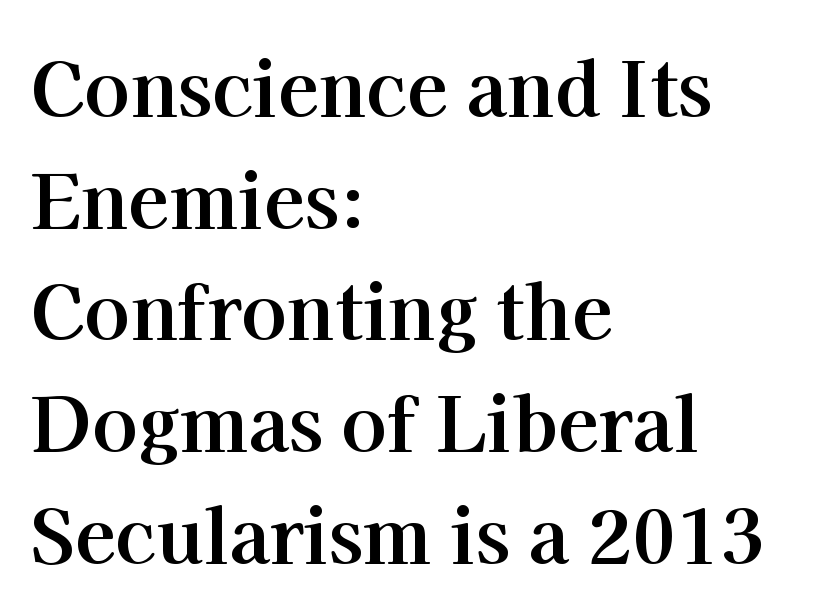
{"serif": "yes", "italic": "no", "bold": "yes", "weight": "bold", "width": "normal", "stroke_contrast": "high", "x_height": "medium", "monospaced": "no", "underline": "no", "align": "left", "line_spacing": "normal", "line_spacing_ratio": 1.49, "letter_spacing": "normal", "letter_spacing_em": 0.0, "glyph_px": 75}
